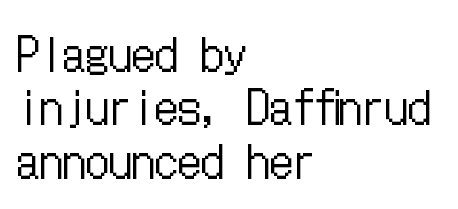
Q: Is the text bold? A: No.
Q: Is the text italic (slanted)? A: No, it is upright.
Q: Is the text underlined? A: No.
Q: How is the paragraph aligned? A: Left-aligned.
Q: Is the spacing between letters normal or unusually wide? A: Normal.
Q: Width (condensed, normal, or wide)? A: Condensed.
Q: Stroke contrast? A: Low.
Q: x-height? A: Medium.
